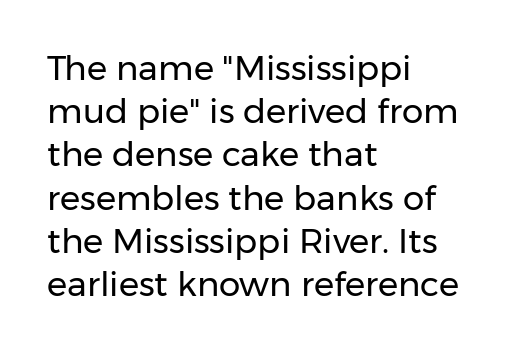
{"serif": "no", "italic": "no", "bold": "no", "weight": "regular", "width": "normal", "stroke_contrast": "low", "x_height": "medium", "monospaced": "no", "underline": "no", "align": "left", "line_spacing": "normal", "line_spacing_ratio": 1.27, "letter_spacing": "normal", "letter_spacing_em": 0.0, "glyph_px": 34}
